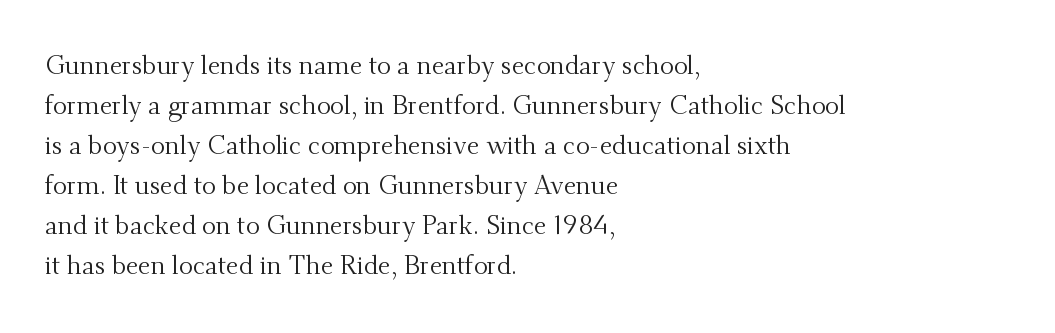
Q: Is the text bold? A: No.
Q: Is the text italic (slanted)? A: No, it is upright.
Q: Is the text underlined? A: No.
Q: How is the paragraph aligned? A: Left-aligned.
Q: Is the spacing between letters normal or unusually wide? A: Normal.
Q: Is the spacing between lines tight, normal or loose? A: Normal.
